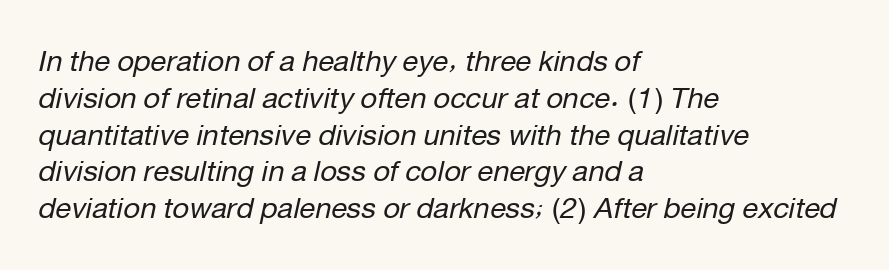
{"italic": "yes", "lean": "right", "slant_degrees": 12, "bold": "no", "weight": "regular", "width": "normal", "stroke_contrast": "low", "x_height": "medium", "monospaced": "no", "underline": "no", "align": "left", "line_spacing": "normal", "line_spacing_ratio": 1.27, "letter_spacing": "normal", "letter_spacing_em": 0.0, "glyph_px": 29}
